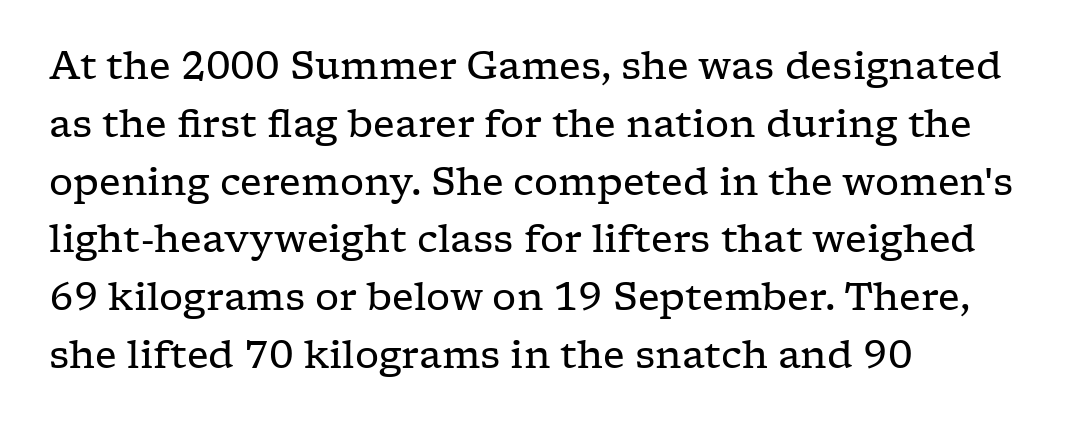
The image shows 38 px regular-weight, wide serif type, upright; set left-aligned, normal line spacing (1.52x), normal letter spacing, not underlined; low stroke contrast and a medium x-height.
